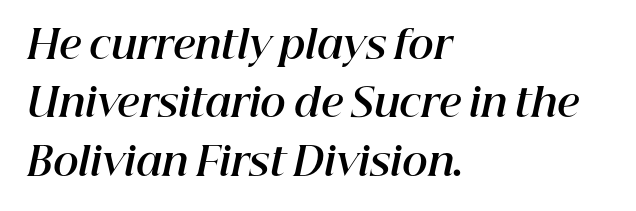
Heft: maximum for text — a bold. Italic? Definitely — the glyphs are oblique. Underline: absent. Left-aligned paragraph, ragged on the right. Tracking value appears to be zero — textbook default spacing.
